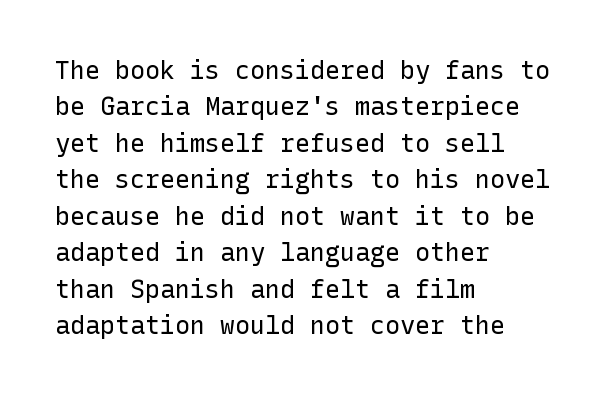
In terms of posture, this sample is upright. The passage shown has conventional tracking throughout. The zone under the glyphs is completely vacant. The lines are quadded left. These glyphs show unthickened strokes, regular width or finer. Rows of type keep a routine distance in the vertical direction.
